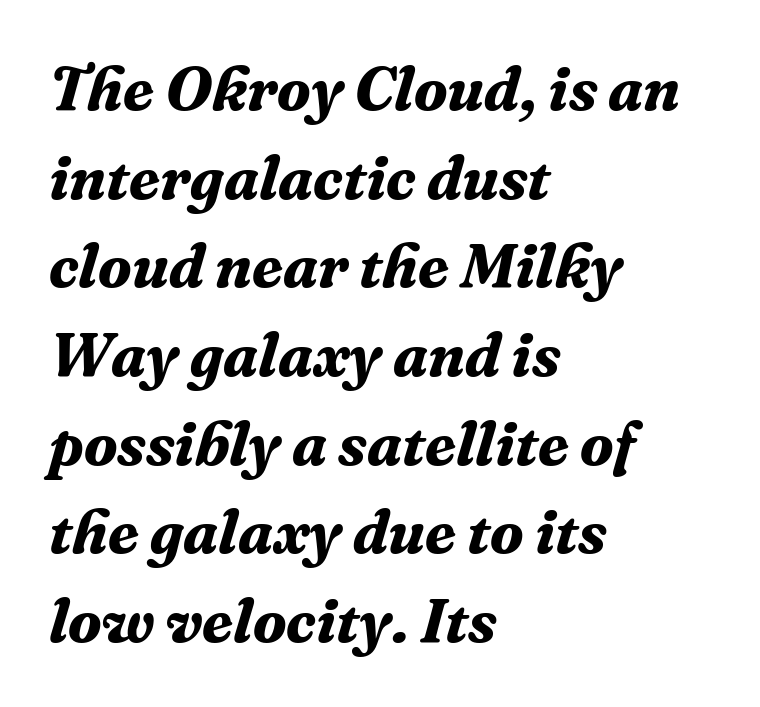
{"serif": "yes", "italic": "yes", "lean": "right", "slant_degrees": 16, "bold": "yes", "weight": "bold", "width": "normal", "stroke_contrast": "medium", "x_height": "medium", "monospaced": "no", "underline": "no", "align": "left", "line_spacing": "normal", "line_spacing_ratio": 1.43, "letter_spacing": "normal", "letter_spacing_em": 0.0, "glyph_px": 62}
